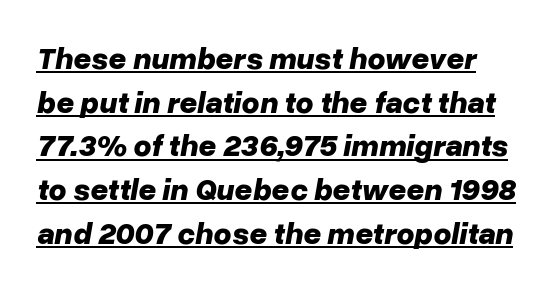
{"italic": "yes", "lean": "right", "slant_degrees": 10, "bold": "yes", "weight": "bold", "width": "normal", "stroke_contrast": "low", "x_height": "medium", "monospaced": "no", "underline": "yes", "line_spacing": "normal", "line_spacing_ratio": 1.41, "letter_spacing": "normal", "letter_spacing_em": 0.0, "glyph_px": 31}
